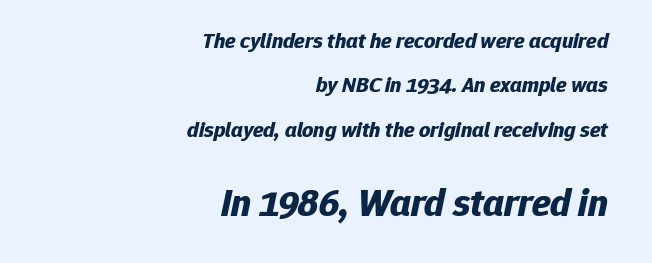
{"italic": "yes", "lean": "right", "slant_degrees": 12, "bold": "yes", "weight": "bold", "width": "normal", "stroke_contrast": "low", "x_height": "medium", "monospaced": "no", "underline": "no", "align": "right", "line_spacing": "loose", "line_spacing_ratio": 2.02, "letter_spacing": "normal", "letter_spacing_em": 0.0, "larger_block": "second", "size_ratio": 1.77, "glyph_px": 39}
